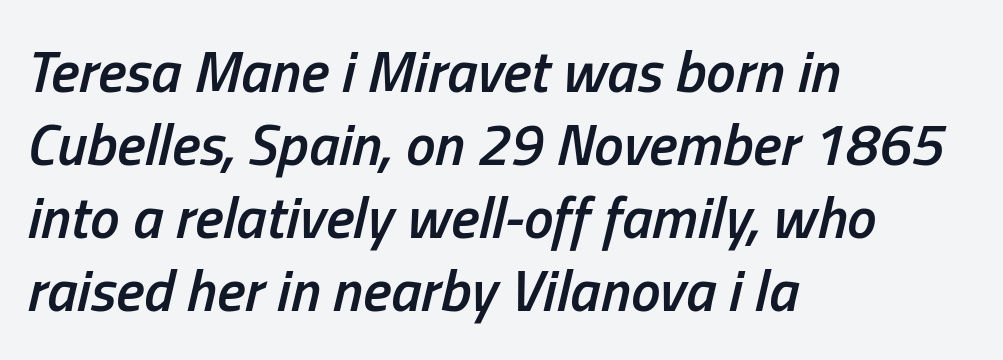
The image shows 59 px semibold, condensed type, italic (leaning right); set left-aligned, line spacing 1.24x, normal letter spacing, not underlined; low stroke contrast and a medium x-height.
